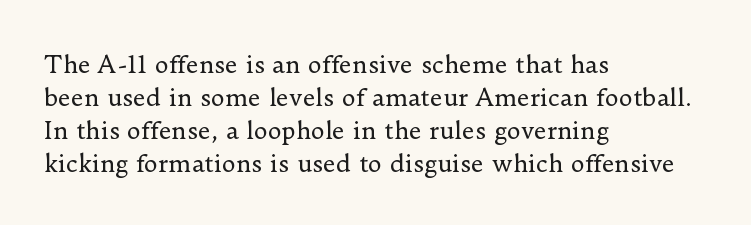
These lines stack with their left ends in a neat column. Letters rest on an invisible, unmarked baseline. The lines sit at an ordinary, default distance from one another. The type sits square on the baseline with zero lean. No letter is thick-stroked: the sample isn't bold. Default kerning and tracking; the words read as compact shapes.
